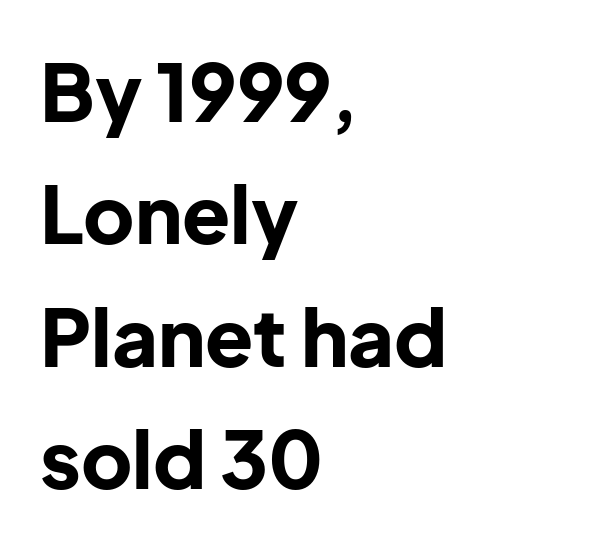
The image shows 79 px bold sans-serif type, upright; set left-aligned, normal line spacing (1.55x), normal letter spacing, not underlined; low stroke contrast and a medium x-height.
